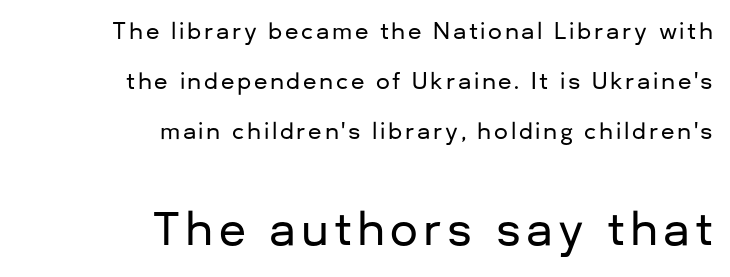
The image shows 44 px sans-serif type, upright; set right-aligned, loose line spacing (2.27x), not underlined; the second (bottom) block is 2.0x larger; low stroke contrast and a medium x-height.
